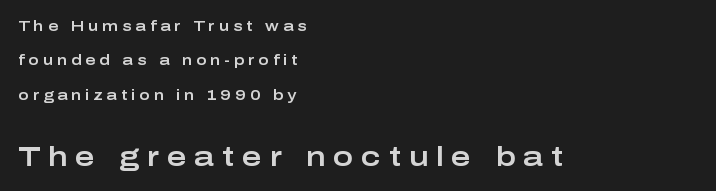
The image shows 27 px text type, upright; set left-aligned, loose line spacing (2.45x), unusually wide letter spacing (+0.29 em), not underlined; the second (bottom) block is 1.93x larger.
